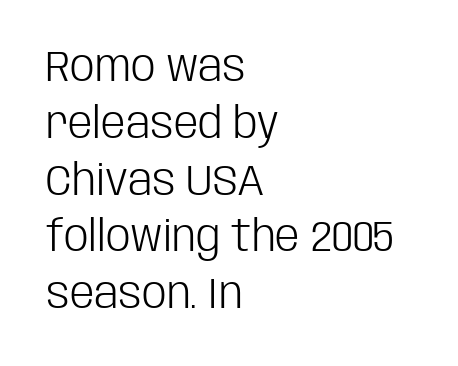
{"serif": "no", "italic": "no", "bold": "no", "weight": "light", "width": "condensed", "stroke_contrast": "low", "x_height": "large", "monospaced": "no", "underline": "no", "align": "left", "line_spacing": "normal", "line_spacing_ratio": 1.29, "letter_spacing": "normal", "letter_spacing_em": 0.0, "glyph_px": 44}
